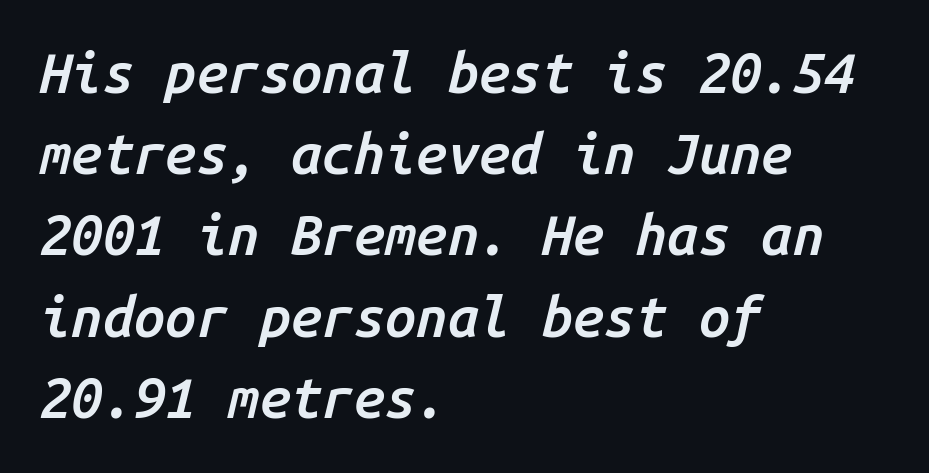
Q: Is the text bold? A: Semi-bold.
Q: Is the text italic (slanted)? A: Yes, it leans right by about 14 degrees.
Q: Is the text underlined? A: No.
Q: How is the paragraph aligned? A: Left-aligned.
Q: Is the spacing between letters normal or unusually wide? A: Normal.
Q: Is the spacing between lines tight, normal or loose? A: Normal.
Q: Width (condensed, normal, or wide)? A: Normal.
Q: Stroke contrast? A: Low.
Q: x-height? A: Medium.
Q: Monospaced? A: Yes.
